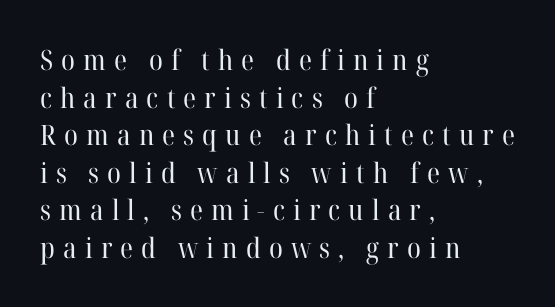
{"serif": "yes", "italic": "no", "bold": "no", "weight": "regular", "width": "normal", "stroke_contrast": "high", "x_height": "medium", "monospaced": "no", "underline": "no", "align": "left", "line_spacing": "normal", "line_spacing_ratio": 1.34, "letter_spacing": "wide", "letter_spacing_em": 0.29, "glyph_px": 28}
